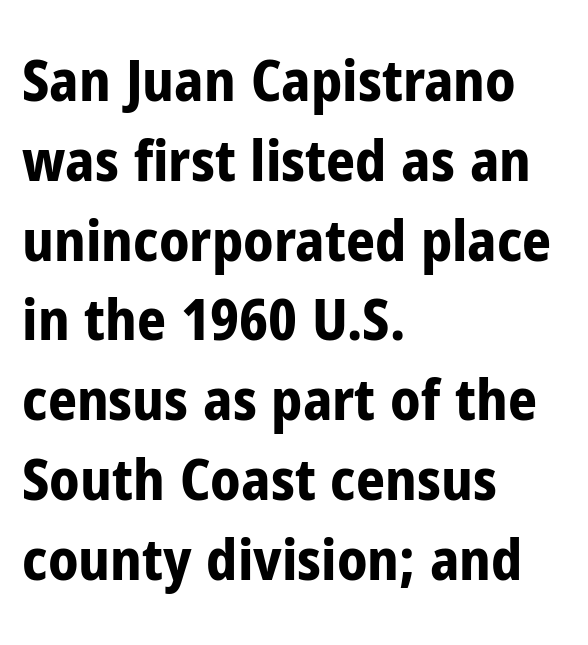
The image shows 57 px bold, condensed sans-serif type, upright; set left-aligned, normal line spacing (1.4x), normal letter spacing, not underlined; low stroke contrast and a medium x-height.
